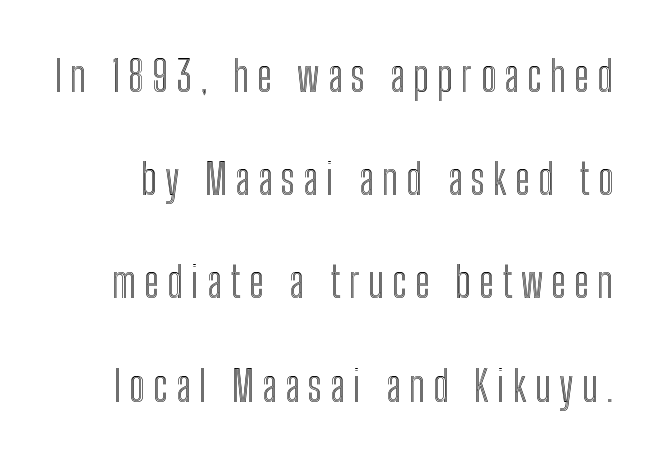
The image shows 43 px condensed type, upright; set loose line spacing (2.4x), not underlined; a medium x-height.
